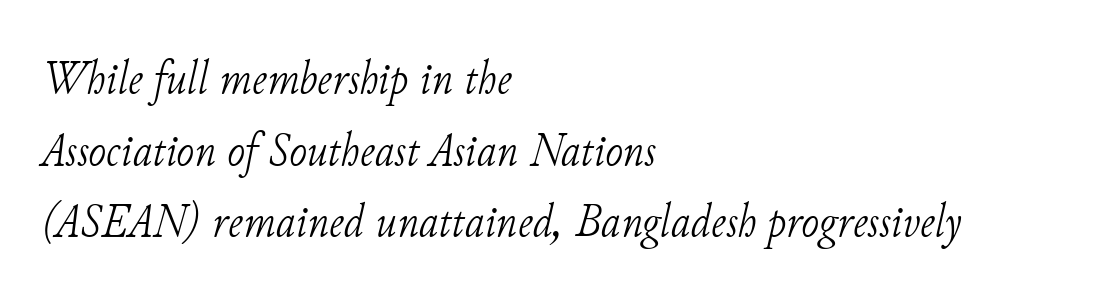
{"serif": "yes", "italic": "yes", "lean": "right", "slant_degrees": 11, "bold": "no", "weight": "light", "width": "normal", "stroke_contrast": "low", "x_height": "small", "monospaced": "no", "underline": "no", "align": "left", "line_spacing": "normal", "line_spacing_ratio": 1.49, "letter_spacing": "normal", "letter_spacing_em": 0.0, "glyph_px": 48}
